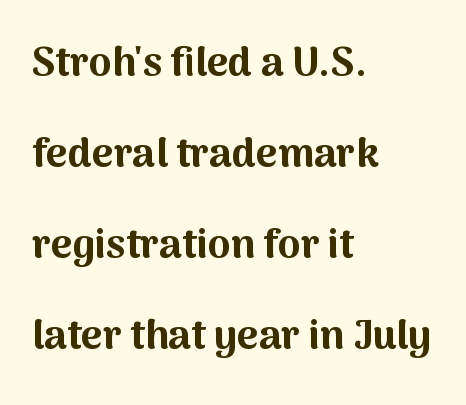
{"serif": "no", "italic": "no", "bold": "yes", "weight": "bold", "width": "normal", "stroke_contrast": "medium", "x_height": "medium", "monospaced": "no", "underline": "no", "align": "left", "line_spacing": "loose", "line_spacing_ratio": 2.22, "letter_spacing": "normal", "letter_spacing_em": 0.0, "glyph_px": 41}
